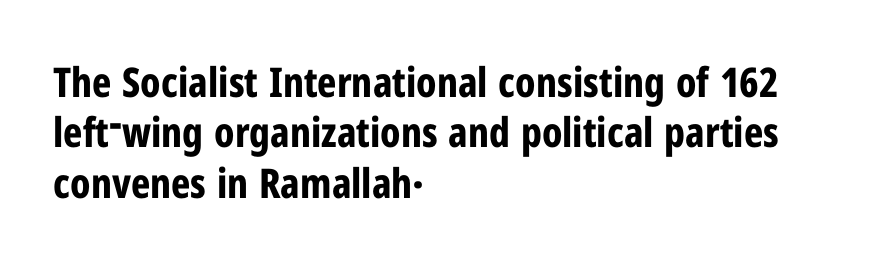
The image shows 41 px bold, condensed sans-serif type, upright; set left-aligned, line spacing 1.23x, normal letter spacing, not underlined; low stroke contrast and a medium x-height.
